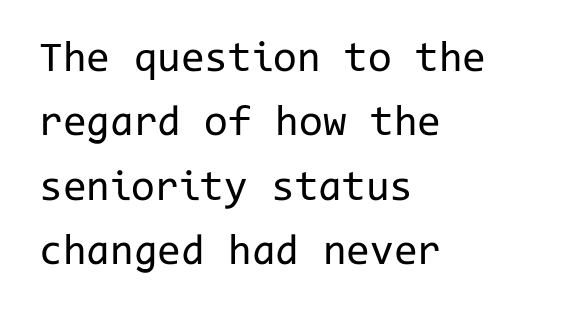
{"serif": "no", "italic": "no", "bold": "no", "weight": "regular", "width": "normal", "stroke_contrast": "low", "x_height": "medium", "monospaced": "yes", "underline": "no", "align": "left", "line_spacing": "normal", "line_spacing_ratio": 1.5, "letter_spacing": "normal", "letter_spacing_em": 0.0, "glyph_px": 43}
